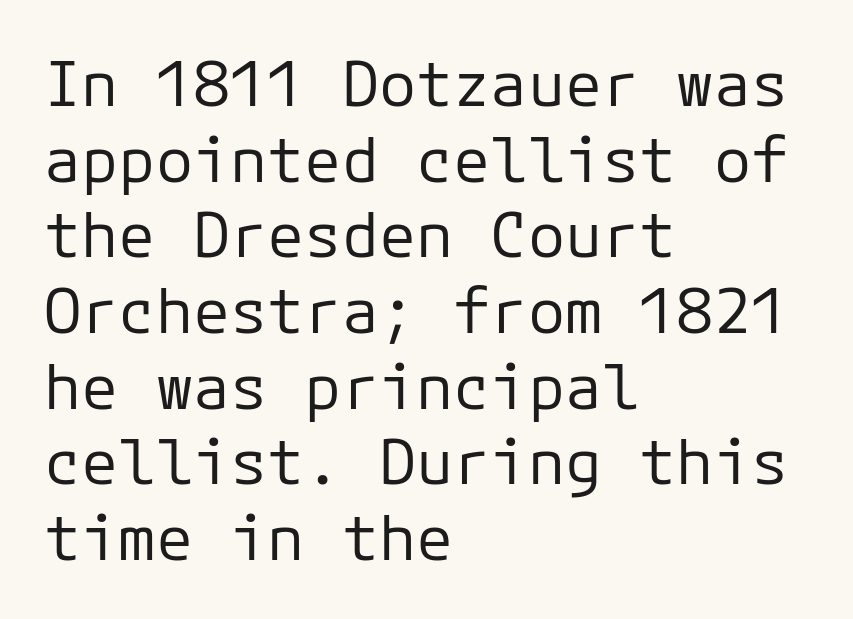
{"serif": "no", "italic": "no", "bold": "no", "weight": "regular", "width": "normal", "stroke_contrast": "low", "x_height": "medium", "underline": "no", "align": "left", "line_spacing_ratio": 1.22, "letter_spacing": "normal", "letter_spacing_em": 0.0, "glyph_px": 62}
